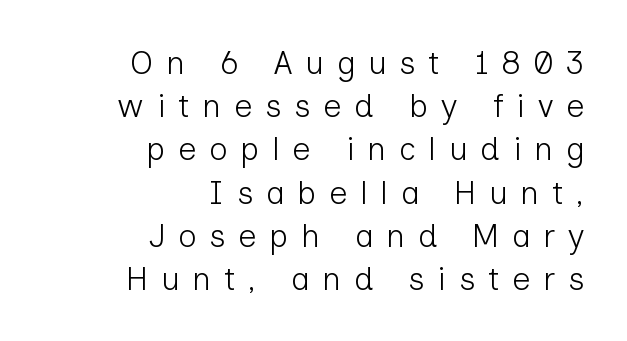
{"serif": "no", "italic": "no", "bold": "no", "weight": "light", "width": "normal", "stroke_contrast": "low", "x_height": "medium", "monospaced": "no", "underline": "no", "align": "right", "line_spacing": "normal", "line_spacing_ratio": 1.35, "letter_spacing": "wide", "letter_spacing_em": 0.4, "glyph_px": 32}
